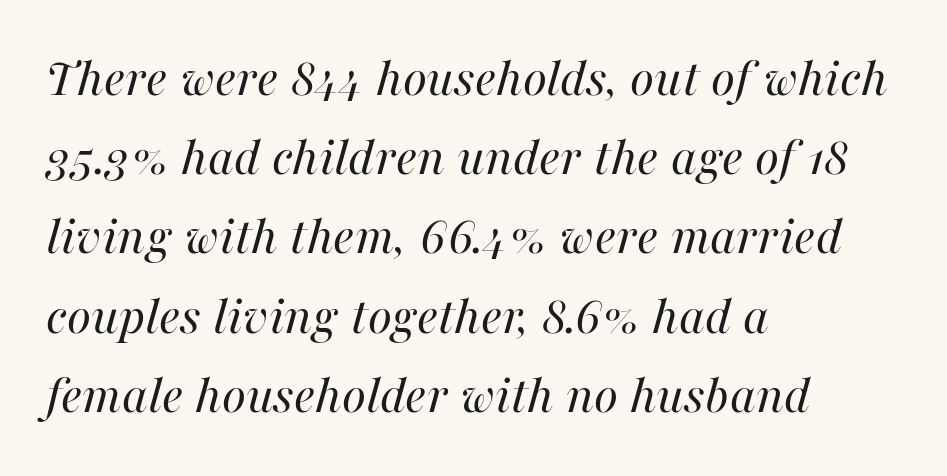
Q: Is the text bold? A: No.
Q: Is the text italic (slanted)? A: Yes, it leans right by about 16 degrees.
Q: Is the text underlined? A: No.
Q: How is the paragraph aligned? A: Left-aligned.
Q: Is the spacing between letters normal or unusually wide? A: Normal.
Q: Is the spacing between lines tight, normal or loose? A: Normal.
Q: Width (condensed, normal, or wide)? A: Normal.
Q: Stroke contrast? A: High.
Q: x-height? A: Medium.
Q: Monospaced? A: No.
